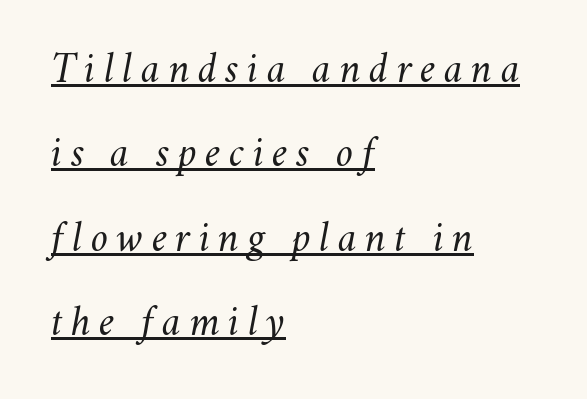
Q: Is the text bold? A: No.
Q: Is the text italic (slanted)? A: Yes, it leans right by about 11 degrees.
Q: Is the text underlined? A: Yes.
Q: How is the paragraph aligned? A: Left-aligned.
Q: Is the spacing between letters normal or unusually wide? A: Unusually wide.
Q: Is the spacing between lines tight, normal or loose? A: Loose.
Q: Width (condensed, normal, or wide)? A: Normal.
Q: Stroke contrast? A: Medium.
Q: x-height? A: Small.
Q: Monospaced? A: No.
